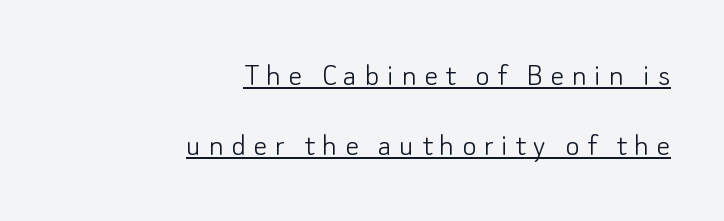
The image shows 34 px light sans-serif type, upright; set right-aligned, loose line spacing (2.07x), unusually wide letter spacing (+0.22 em), underlined; low stroke contrast and a small x-height.
